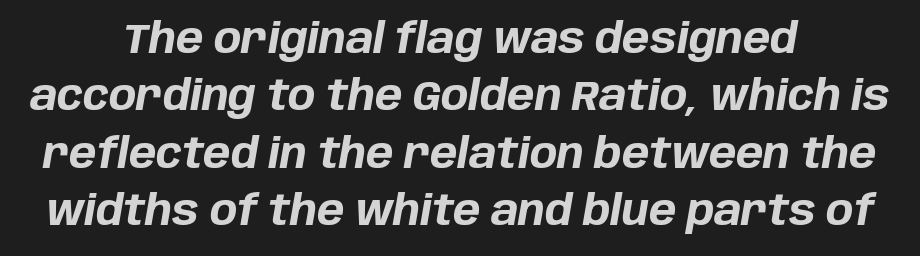
Proportional: the letters do not fall into vertical columns. The line-height multiplier appears to be the usual default. The tracking reads as untouched default to a designer's eye. The passage shown is not underscored anywhere. Observe the lean: these are italic letterforms.
